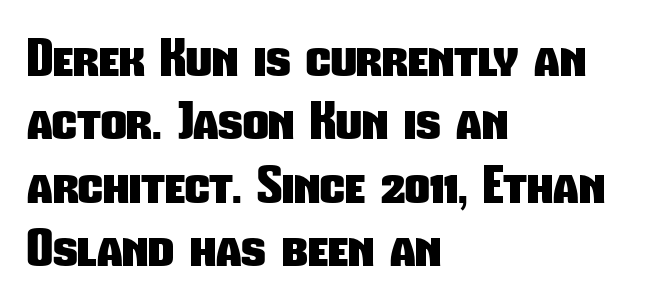
Q: Is the text bold? A: Yes.
Q: Is the typeface a serif or a sans-serif typeface? A: Sans-serif.
Q: Is the text underlined? A: No.
Q: How is the paragraph aligned? A: Left-aligned.
Q: Is the spacing between letters normal or unusually wide? A: Normal.
Q: Is the spacing between lines tight, normal or loose? A: Normal.
Q: Width (condensed, normal, or wide)? A: Condensed.
Q: Stroke contrast? A: Low.
Q: x-height? A: Medium.
Q: Monospaced? A: No.
